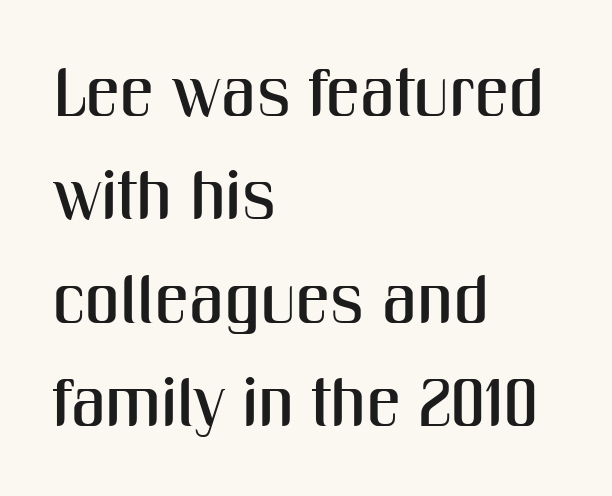
{"serif": "no", "italic": "no", "width": "condensed", "stroke_contrast": "medium", "x_height": "medium", "monospaced": "no", "underline": "no", "align": "left", "line_spacing": "normal", "line_spacing_ratio": 1.52, "letter_spacing": "normal", "letter_spacing_em": 0.0, "glyph_px": 68}
